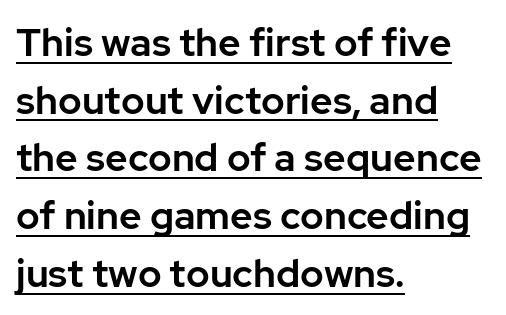
The image shows 39 px sans-serif type, upright; set left-aligned, normal line spacing (1.48x), normal letter spacing, underlined; low stroke contrast and a medium x-height.
